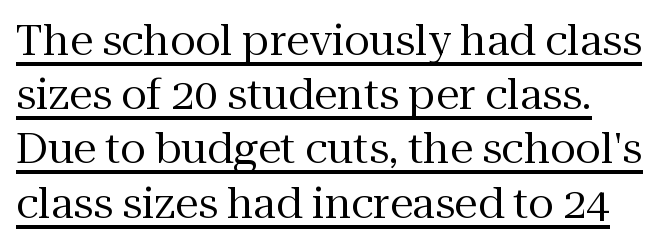
{"serif": "yes", "italic": "no", "bold": "no", "weight": "regular", "width": "normal", "stroke_contrast": "medium", "x_height": "medium", "monospaced": "no", "underline": "yes", "line_spacing": "normal", "line_spacing_ratio": 1.29, "letter_spacing": "normal", "letter_spacing_em": 0.0, "glyph_px": 42}
